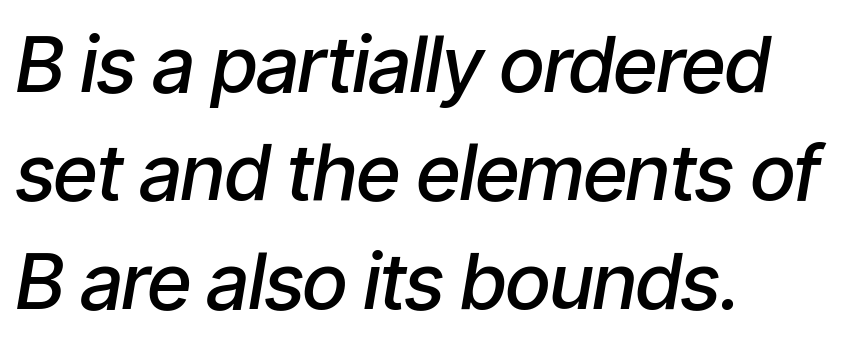
The image shows 78 px semibold, condensed type, italic (leaning right); set left-aligned, normal line spacing (1.39x), normal letter spacing, not underlined; low stroke contrast and a medium x-height.
